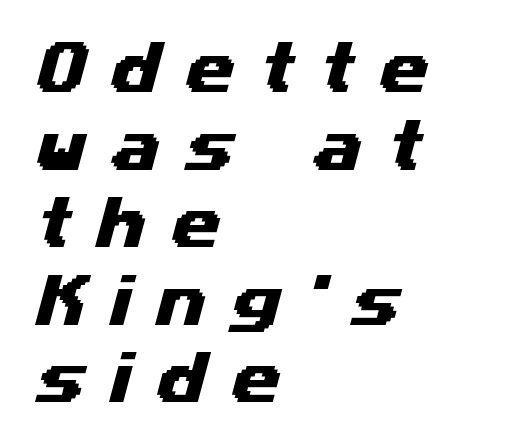
These lines sit exactly where default settings would place them. Short and long lines alike share a common starting point at left. Clear beneath every line of the passage. Spacing verdict: proportional, widths tailored to each character.
